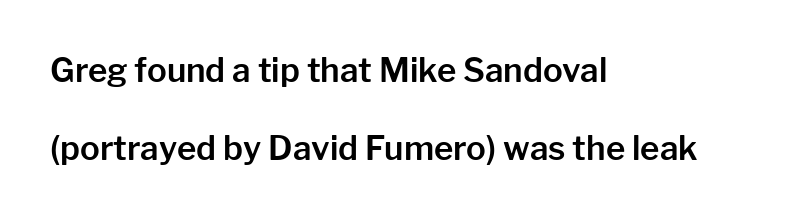
Q: Is the text italic (slanted)? A: No, it is upright.
Q: Is the typeface a serif or a sans-serif typeface? A: Sans-serif.
Q: Is the text underlined? A: No.
Q: How is the paragraph aligned? A: Left-aligned.
Q: Is the spacing between letters normal or unusually wide? A: Normal.
Q: Is the spacing between lines tight, normal or loose? A: Loose.
Q: Width (condensed, normal, or wide)? A: Normal.
Q: Stroke contrast? A: Low.
Q: x-height? A: Medium.
Q: Monospaced? A: No.
